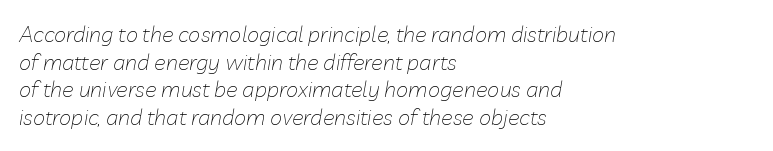
The image shows 22 px text type, italic (leaning right); set left-aligned, normal line spacing (1.26x), normal letter spacing, not underlined.
